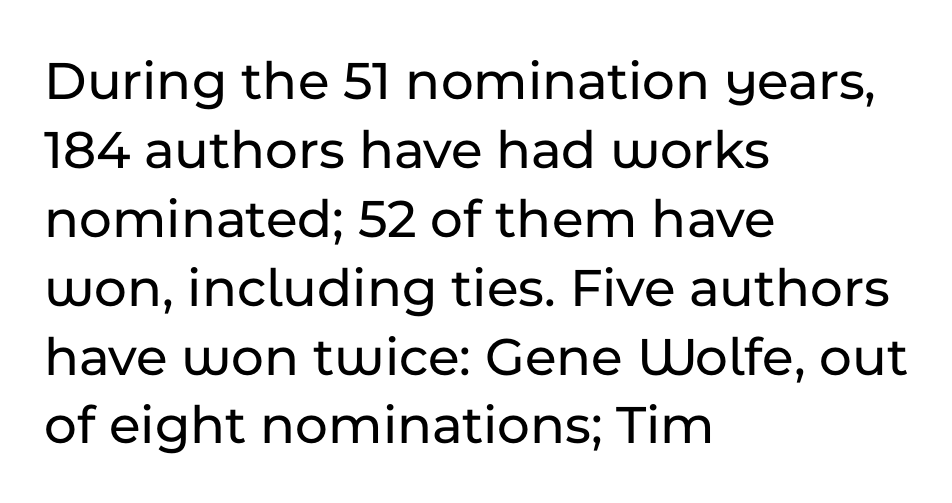
Posture: upright roman. The paragraph has a hard left edge and a soft right edge. Is this a sans? Yes — the strokes have no serifs. Note the varied advance widths — an 'i' is clearly narrower than an 'm'. Check the space under the baseline: it is left empty.
